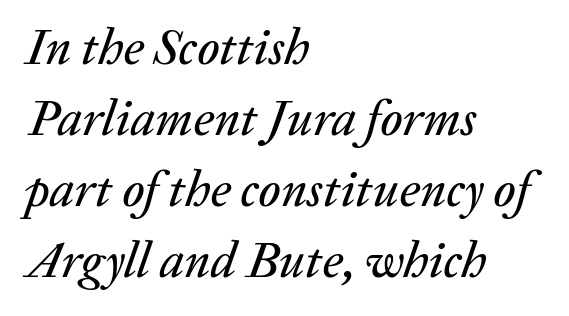
The typography opts for an oblique posture over an upright one. Glance below the letters and you will spot only blank space. Does extra space separate the letters? No, they use regular spacing. These lines are set flush left with a ragged right edge. Regular leading.
